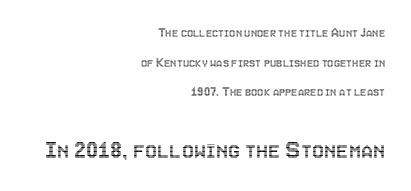
Students, note that the glyphs here touch the page at normal intervals. The gap between lines stays unmarked. Do the letters lean? They stand straight. These lines are set flush right with a ragged left edge. Compared with typical paragraphs, the rows here are farther apart.
